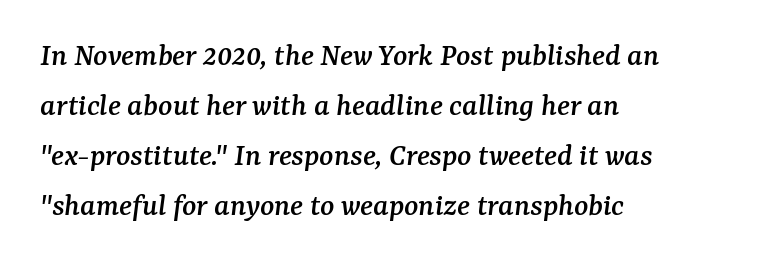
{"serif": "yes", "italic": "yes", "lean": "right", "slant_degrees": 7, "width": "normal", "stroke_contrast": "medium", "x_height": "medium", "monospaced": "no", "underline": "no", "align": "left", "line_spacing": "normal", "line_spacing_ratio": 1.52, "letter_spacing": "normal", "letter_spacing_em": 0.0, "glyph_px": 33}
